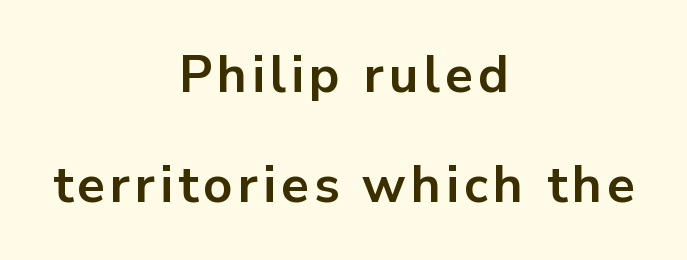
The image shows 51 px bold sans-serif type, upright; set centered, loose line spacing (2.15x), not underlined; low stroke contrast and a medium x-height.
